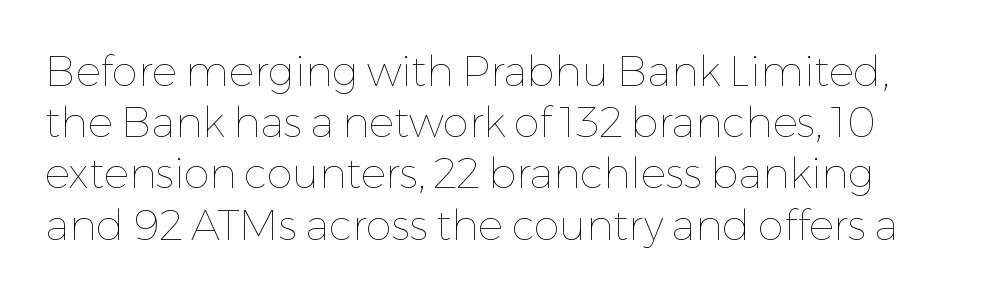
The image shows 42 px thin type, upright; set line spacing 1.22x, normal letter spacing, not underlined; low stroke contrast and a medium x-height.
